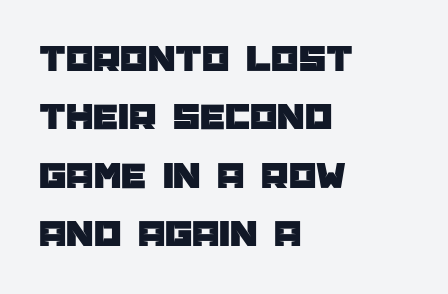
No feet cap the strokes, marking this as sans-serif type. Honestly, the letter spacing is just normal — you wouldn't notice it. A roman cut, with each character standing at attention. Each letter keeps its own natural width here, so spacing adapts to shape. Has an underline been added? It has not. The leading is moderate, giving the passage an even texture.
